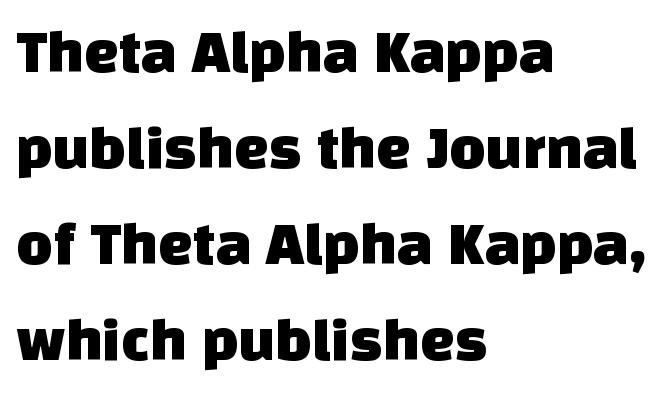
{"serif": "no", "width": "normal", "stroke_contrast": "low", "x_height": "large", "monospaced": "no", "underline": "no", "align": "left", "line_spacing": "normal", "line_spacing_ratio": 1.55, "letter_spacing": "normal", "letter_spacing_em": 0.0, "glyph_px": 62}
